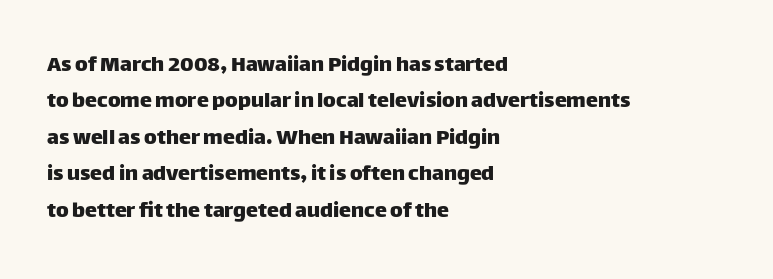
Q: Is the text italic (slanted)? A: No, it is upright.
Q: Is the text underlined? A: No.
Q: How is the paragraph aligned? A: Left-aligned.
Q: Is the spacing between letters normal or unusually wide? A: Normal.
Q: Is the spacing between lines tight, normal or loose? A: Normal.
